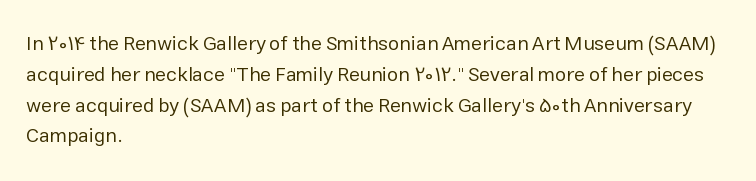
Unmarked baselines from the first word to the last. Between one letter and the next there's only the usual sliver of space. Left-aligned paragraph, ragged on the right. Compared with typical paragraphs, the rows here are spaced about the same. It's the straight-up-and-down kind of type.
